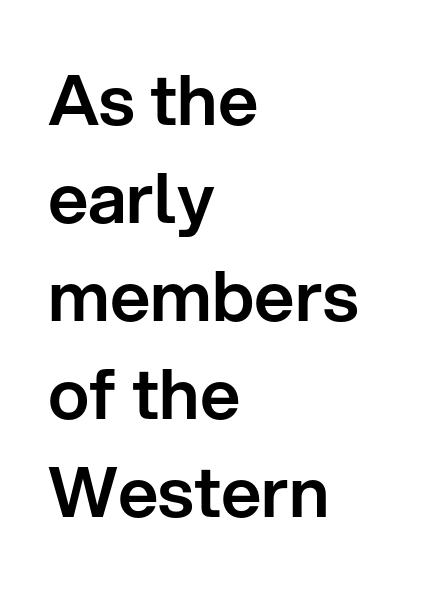
The image shows 70 px sans-serif type, upright; set left-aligned, normal line spacing (1.4x), normal letter spacing, not underlined; low stroke contrast and a medium x-height.
